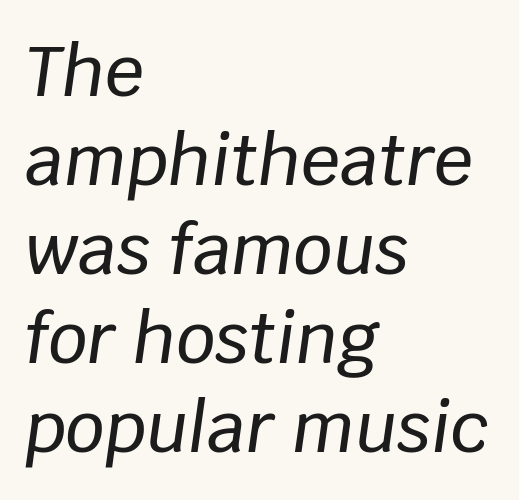
Glance below the letters and you will spot only blank space. The letters are slanted; this is an italic face. Spacing verdict: proportional, widths tailored to each character. These lines are set flush left with a ragged right edge. This sample uses plain, unmodified letter spacing.
